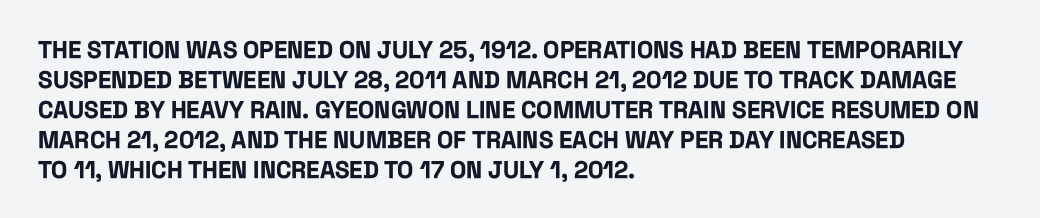
The characters look thick and weighty, a clear bold. Rows of type keep a routine distance in the vertical direction. Each word holds together tightly as a unit, with standard inter-letter gaps. Does the copy run flush right? No — it runs flush left. Beneath every word, the page is bare.
